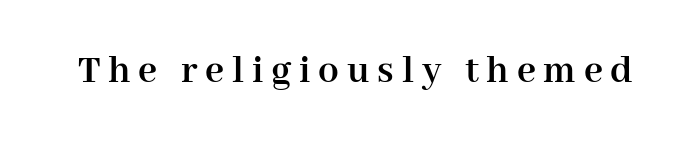
{"serif": "yes", "italic": "no", "bold": "yes", "weight": "semibold", "width": "normal", "stroke_contrast": "high", "x_height": "medium", "monospaced": "no", "underline": "no", "glyph_px": 41}
